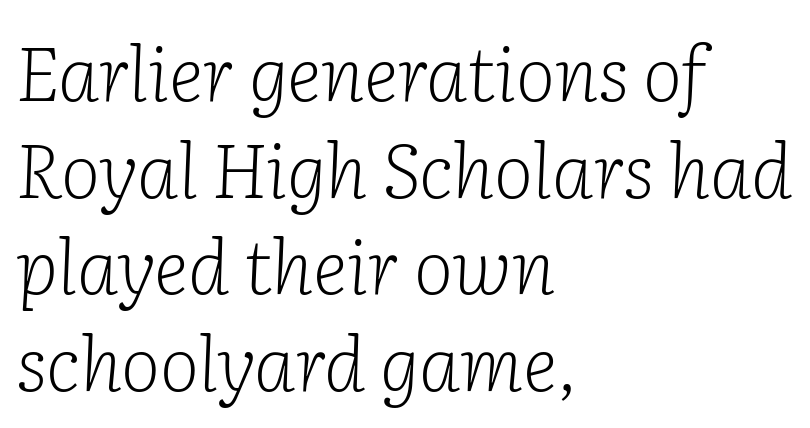
The image shows 75 px light serif type, italic (leaning right); set left-aligned, normal line spacing (1.29x), normal letter spacing, not underlined; low stroke contrast and a medium x-height.
